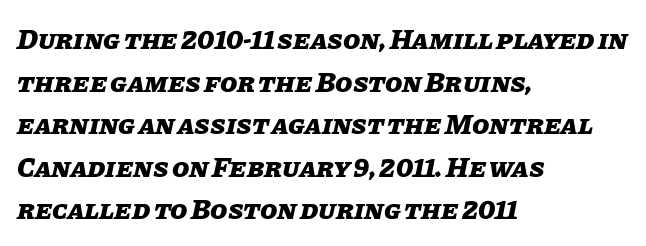
The image shows 28 px heavy type, italic (leaning right); set left-aligned, normal line spacing (1.52x), normal letter spacing, not underlined; low stroke contrast and a large x-height.
